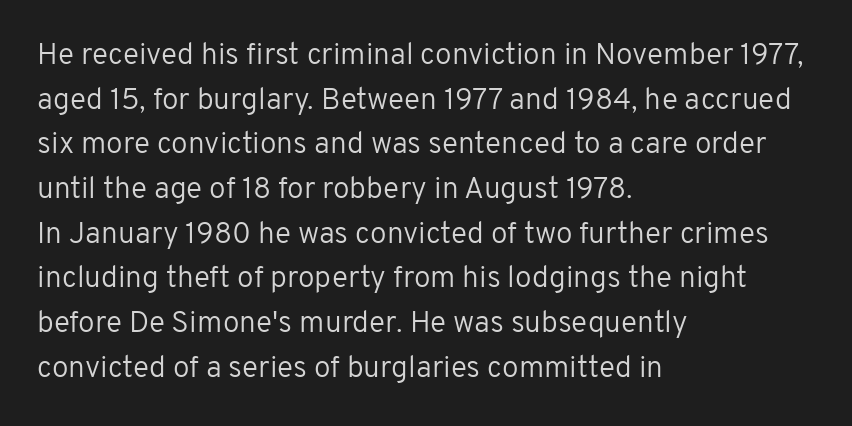
Q: Is the text bold? A: No.
Q: Is the text italic (slanted)? A: No, it is upright.
Q: Is the typeface a serif or a sans-serif typeface? A: Sans-serif.
Q: Is the text underlined? A: No.
Q: How is the paragraph aligned? A: Left-aligned.
Q: Is the spacing between letters normal or unusually wide? A: Normal.
Q: Is the spacing between lines tight, normal or loose? A: Normal.
Q: Width (condensed, normal, or wide)? A: Normal.
Q: Stroke contrast? A: Low.
Q: x-height? A: Medium.
Q: Monospaced? A: No.
